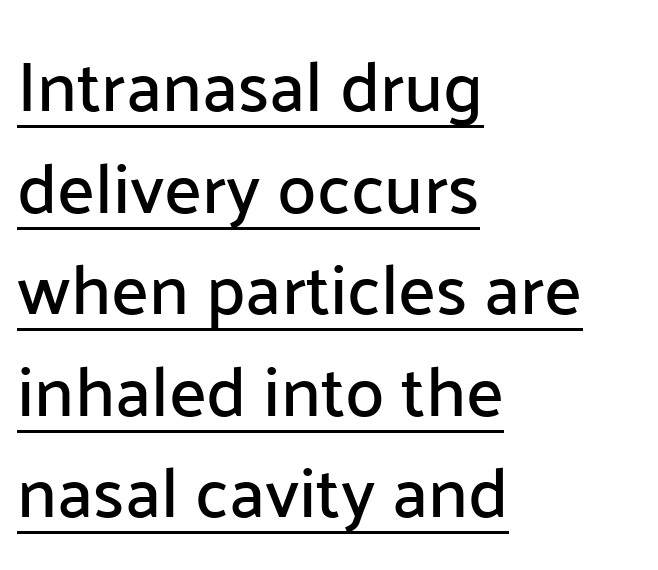
Q: Is the text italic (slanted)? A: No, it is upright.
Q: Is the typeface a serif or a sans-serif typeface? A: Sans-serif.
Q: Is the text underlined? A: Yes.
Q: How is the paragraph aligned? A: Left-aligned.
Q: Is the spacing between letters normal or unusually wide? A: Normal.
Q: Is the spacing between lines tight, normal or loose? A: Normal.
Q: Width (condensed, normal, or wide)? A: Normal.
Q: Stroke contrast? A: Low.
Q: x-height? A: Medium.
Q: Monospaced? A: No.
